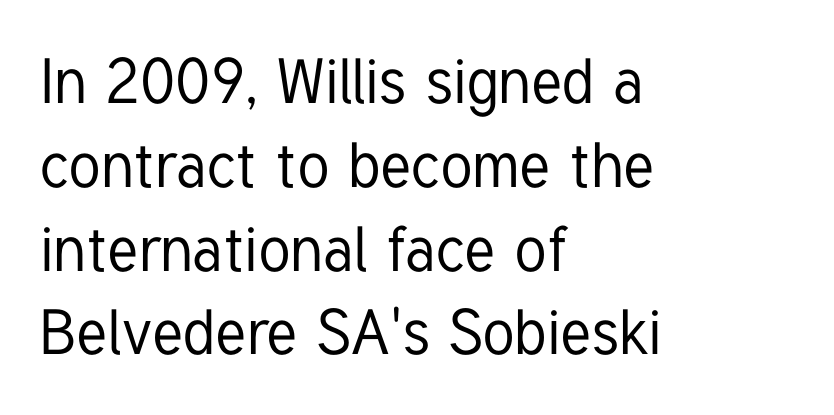
Words appear dense and cohesive because spacing is normal. The letters advance in unequal steps, a hallmark of proportional type. All the whitespace from short lines collects on the right. Students, observe: this is what conventionally led text looks like. Quick note: not italic, upright.
